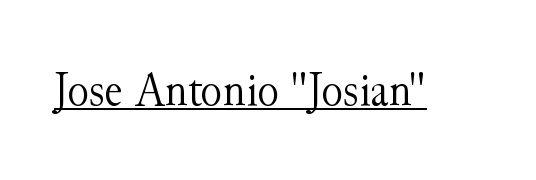
{"serif": "yes", "italic": "no", "bold": "no", "weight": "light", "width": "normal", "stroke_contrast": "medium", "x_height": "small", "monospaced": "no", "underline": "yes", "letter_spacing": "normal", "letter_spacing_em": 0.0, "glyph_px": 50}
